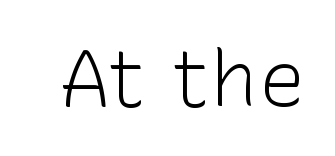
Q: Is the text bold? A: No.
Q: Is the text italic (slanted)? A: No, it is upright.
Q: Is the typeface a serif or a sans-serif typeface? A: Sans-serif.
Q: Is the text underlined? A: No.
Q: Is the spacing between letters normal or unusually wide? A: Normal.
Q: Width (condensed, normal, or wide)? A: Normal.
Q: Stroke contrast? A: Low.
Q: x-height? A: Medium.
Q: Monospaced? A: No.
